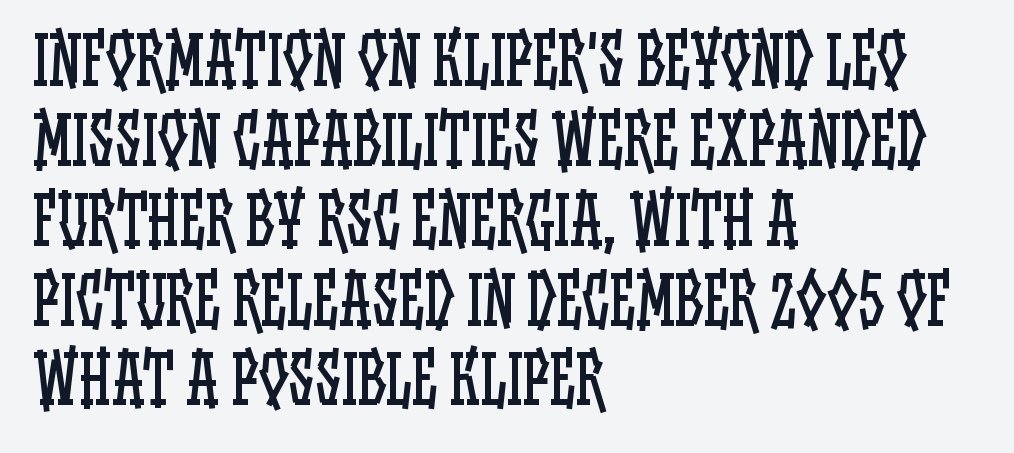
Q: Is the text bold? A: No.
Q: Is the text italic (slanted)? A: No, it is upright.
Q: Is the text underlined? A: No.
Q: How is the paragraph aligned? A: Left-aligned.
Q: Is the spacing between letters normal or unusually wide? A: Normal.
Q: Width (condensed, normal, or wide)? A: Condensed.
Q: Stroke contrast? A: Low.
Q: x-height? A: Large.
Q: Monospaced? A: No.
